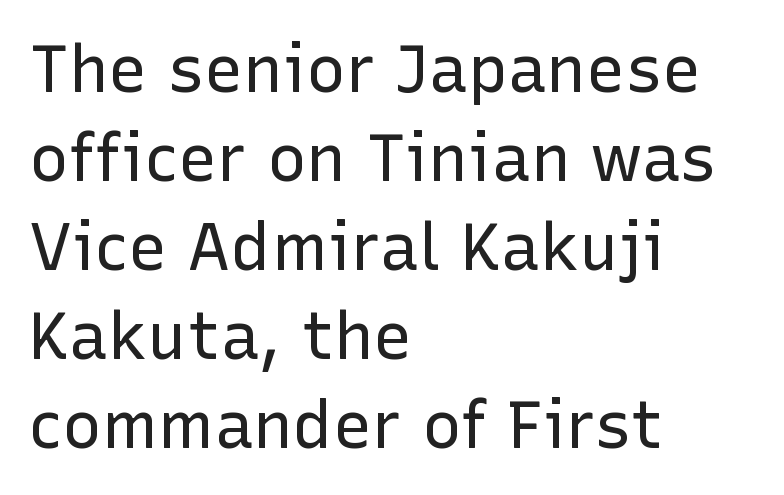
Q: Is the text bold? A: No.
Q: Is the text italic (slanted)? A: No, it is upright.
Q: Is the typeface a serif or a sans-serif typeface? A: Sans-serif.
Q: Is the text underlined? A: No.
Q: How is the paragraph aligned? A: Left-aligned.
Q: Is the spacing between letters normal or unusually wide? A: Normal.
Q: Is the spacing between lines tight, normal or loose? A: Normal.
Q: Width (condensed, normal, or wide)? A: Normal.
Q: Stroke contrast? A: Low.
Q: x-height? A: Medium.
Q: Monospaced? A: No.
